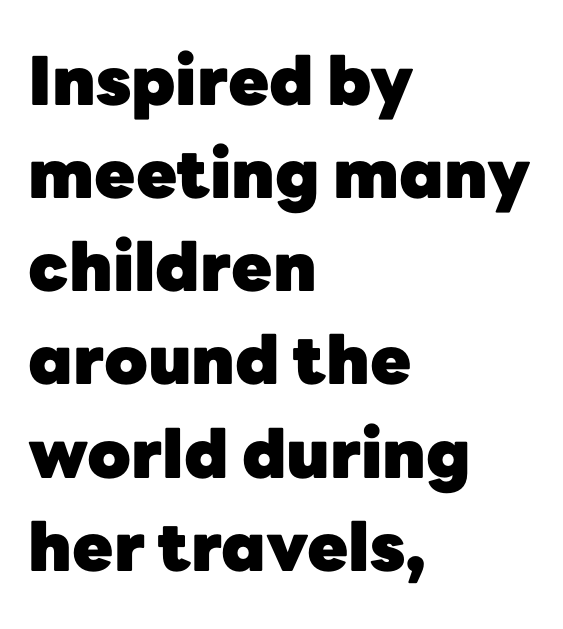
{"serif": "no", "italic": "no", "bold": "yes", "weight": "heavy", "width": "normal", "stroke_contrast": "low", "x_height": "medium", "monospaced": "no", "underline": "no", "align": "left", "line_spacing": "normal", "line_spacing_ratio": 1.39, "letter_spacing": "normal", "letter_spacing_em": 0.0, "glyph_px": 67}
